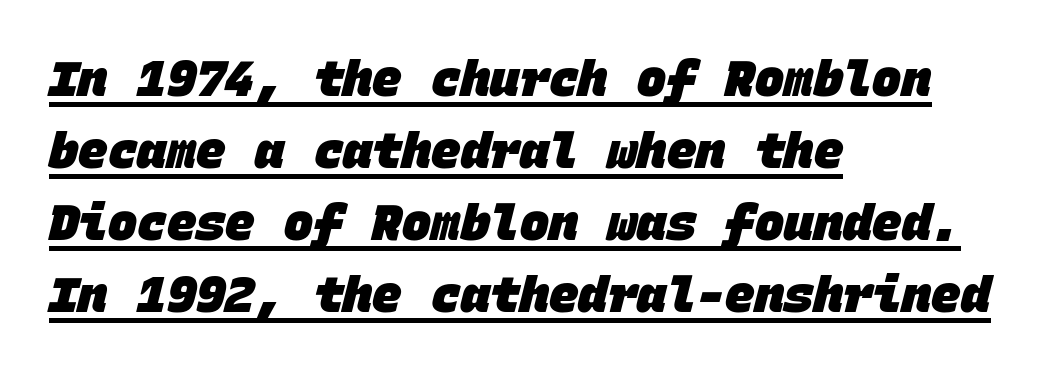
The string is rendered with underlining switched on. Typographic density is high because the face is bold. Every character here occupies the same horizontal width, giving the sample a typewriter-like rhythm. Compared with a centered layout, this one pins lines to the left instead. Classification — sans serif.
